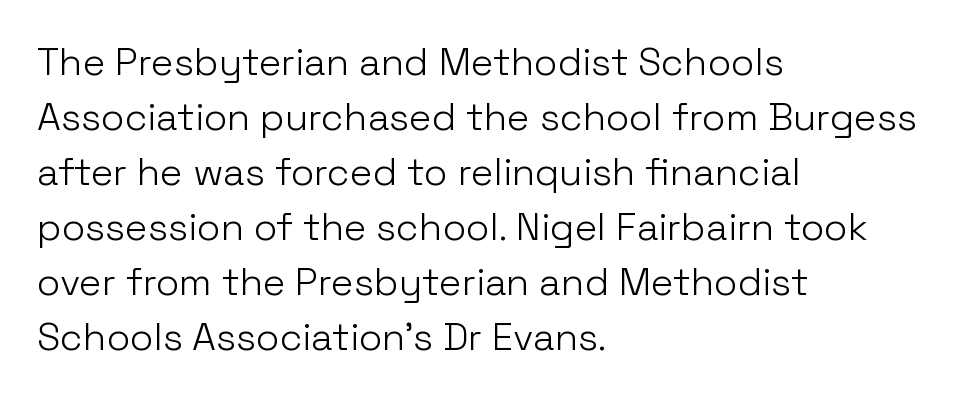
Q: Is the text bold? A: No.
Q: Is the text italic (slanted)? A: No, it is upright.
Q: Is the typeface a serif or a sans-serif typeface? A: Sans-serif.
Q: Is the text underlined? A: No.
Q: How is the paragraph aligned? A: Left-aligned.
Q: Is the spacing between letters normal or unusually wide? A: Normal.
Q: Is the spacing between lines tight, normal or loose? A: Normal.
Q: Width (condensed, normal, or wide)? A: Normal.
Q: Stroke contrast? A: Low.
Q: x-height? A: Medium.
Q: Monospaced? A: No.
